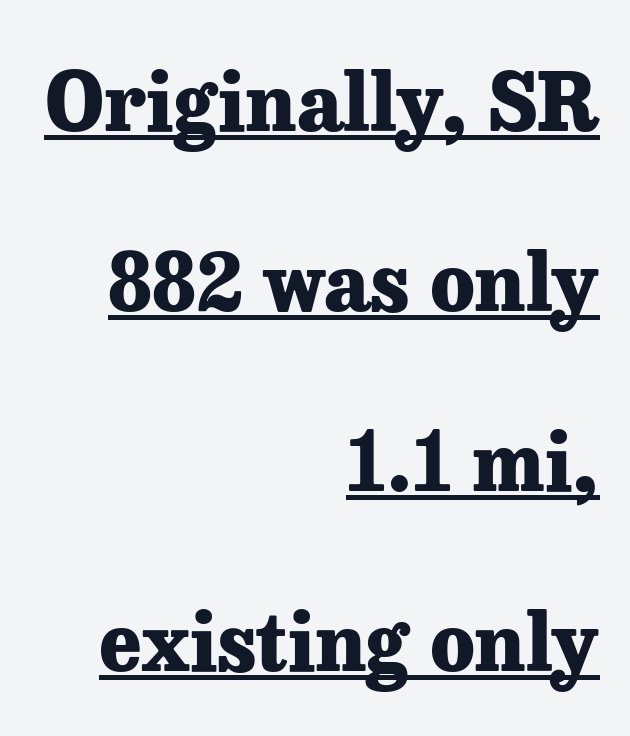
The image shows 80 px heavy serif type, upright; set right-aligned, loose line spacing (2.25x), normal letter spacing, underlined; low stroke contrast and a medium x-height.
